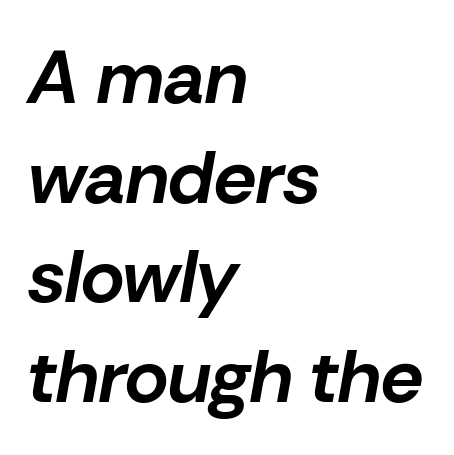
The sample has been set heavy, in full bold. Spacing verdict: proportional, widths tailored to each character. Line beginnings align vertically; line endings do not. The lines sit at an ordinary, default distance from one another. No word sits above an underline. Tall strokes in this sample are angled rather than plumb.
